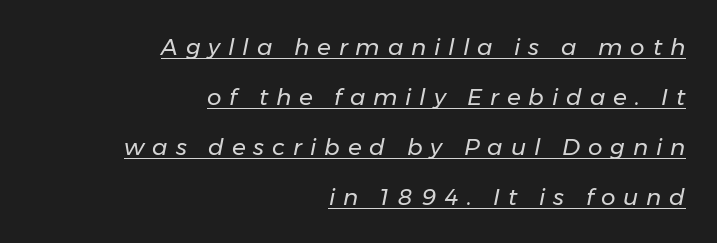
{"italic": "yes", "lean": "right", "slant_degrees": 11, "bold": "no", "underline": "yes", "align": "right", "line_spacing": "loose", "line_spacing_ratio": 2.17, "letter_spacing": "wide", "letter_spacing_em": 0.34, "glyph_px": 23}
